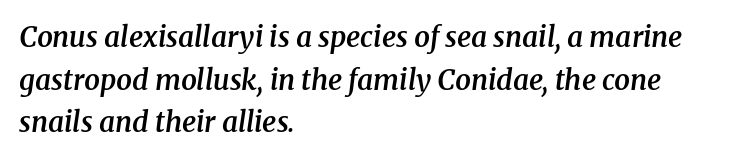
Spacing verdict: proportional, widths tailored to each character. Caption: standard tracking, unaltered. The compositor pushed each line to the left boundary. Look at the bottom of the vertical strokes: they flare into serifs here.
